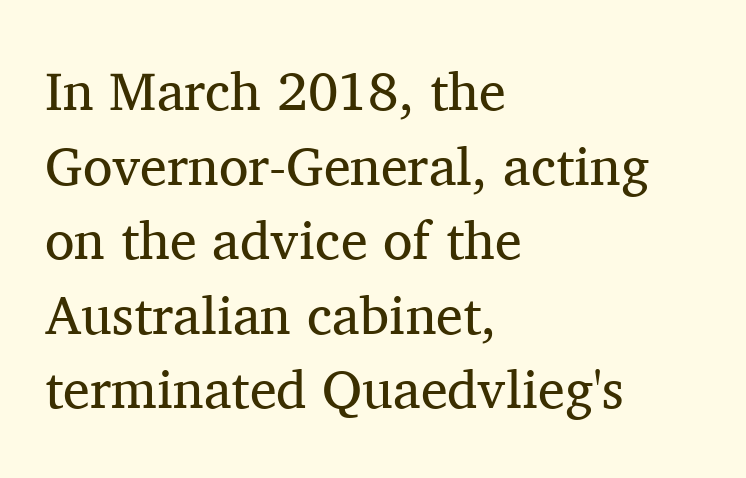
{"serif": "yes", "italic": "no", "bold": "no", "weight": "regular", "width": "normal", "stroke_contrast": "medium", "x_height": "medium", "monospaced": "no", "underline": "no", "align": "left", "line_spacing": "normal", "line_spacing_ratio": 1.38, "letter_spacing": "normal", "letter_spacing_em": 0.0, "glyph_px": 54}
